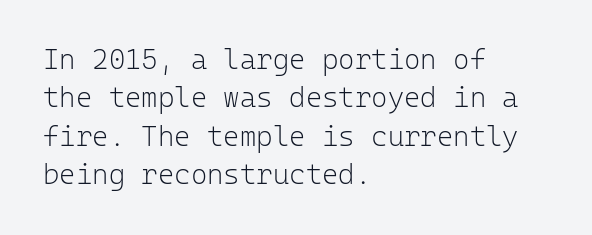
The image shows 28 px light sans-serif type, upright, monospaced; set left-aligned, normal line spacing (1.37x), normal letter spacing, not underlined; low stroke contrast and a medium x-height.
